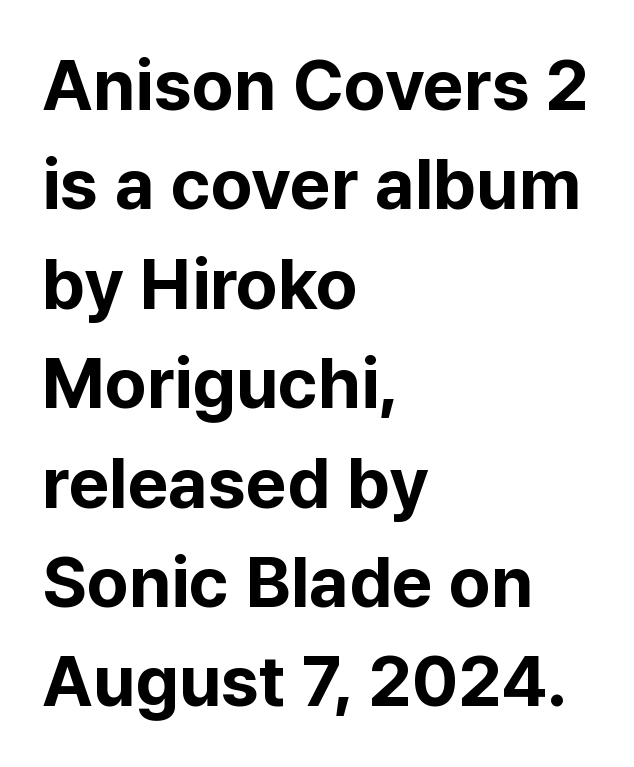
{"serif": "no", "italic": "no", "bold": "yes", "weight": "bold", "width": "normal", "stroke_contrast": "low", "x_height": "medium", "monospaced": "no", "underline": "no", "align": "left", "line_spacing": "normal", "line_spacing_ratio": 1.4, "letter_spacing": "normal", "letter_spacing_em": 0.0, "glyph_px": 71}
